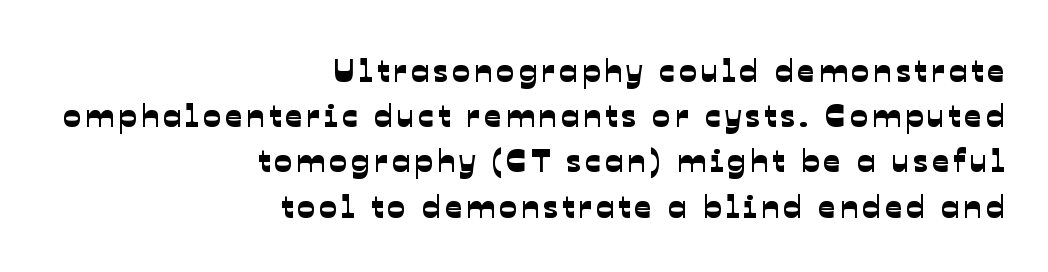
Q: Is the typeface a serif or a sans-serif typeface? A: Sans-serif.
Q: Is the text underlined? A: No.
Q: How is the paragraph aligned? A: Right-aligned.
Q: Is the spacing between lines tight, normal or loose? A: Normal.
Q: Width (condensed, normal, or wide)? A: Normal.
Q: Stroke contrast? A: Low.
Q: x-height? A: Medium.
Q: Monospaced? A: No.
